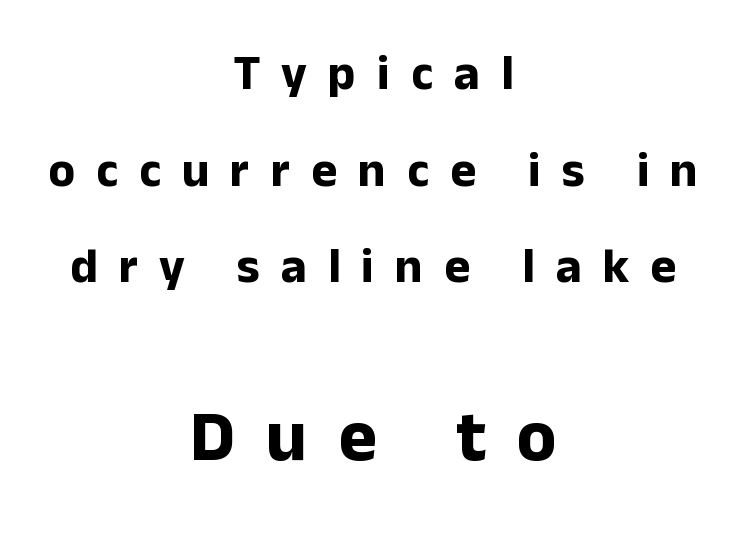
The image shows 73 px bold sans-serif type, upright; set centered, loose line spacing (1.97x), unusually wide letter spacing (+0.43 em), not underlined; the second (bottom) block is 1.49x larger; low stroke contrast and a medium x-height.
